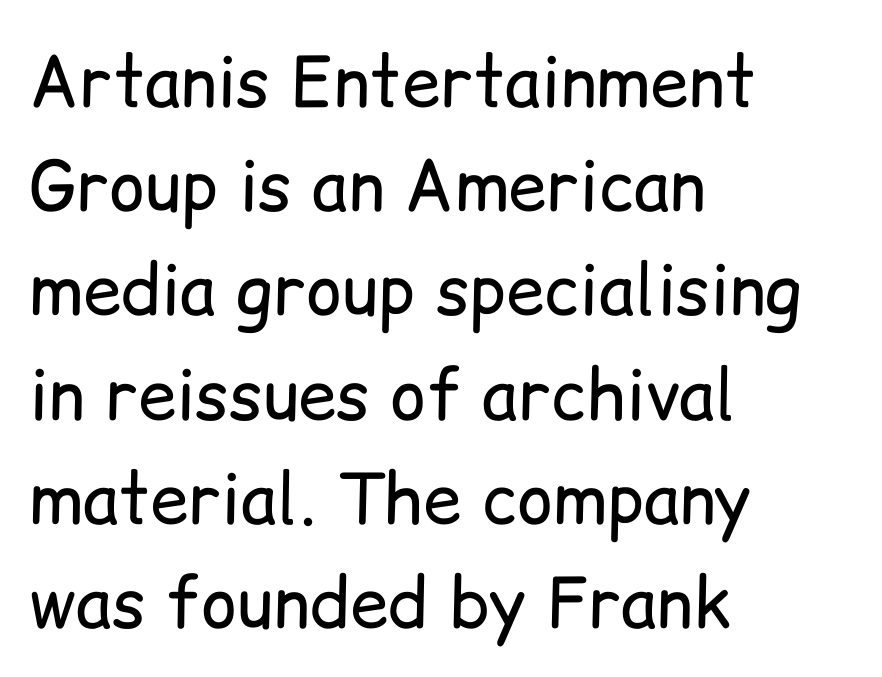
{"serif": "no", "italic": "no", "bold": "no", "weight": "regular", "width": "normal", "stroke_contrast": "low", "x_height": "medium", "monospaced": "no", "underline": "no", "align": "left", "line_spacing": "normal", "line_spacing_ratio": 1.51, "letter_spacing": "normal", "letter_spacing_em": 0.0, "glyph_px": 69}
